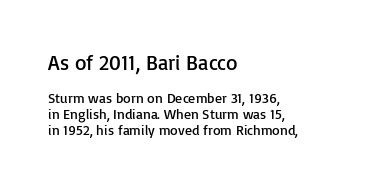
{"italic": "no", "bold": "no", "underline": "no", "align": "left", "line_spacing": "tight", "line_spacing_ratio": 1.12, "letter_spacing": "normal", "letter_spacing_em": 0.0, "larger_block": "first", "size_ratio": 1.5, "glyph_px": 21}
